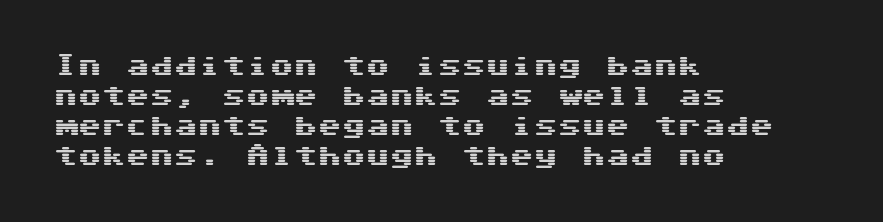
{"italic": "no", "underline": "no", "align": "left", "line_spacing": "normal", "line_spacing_ratio": 1.25, "letter_spacing": "normal", "letter_spacing_em": 0.0, "glyph_px": 24}
